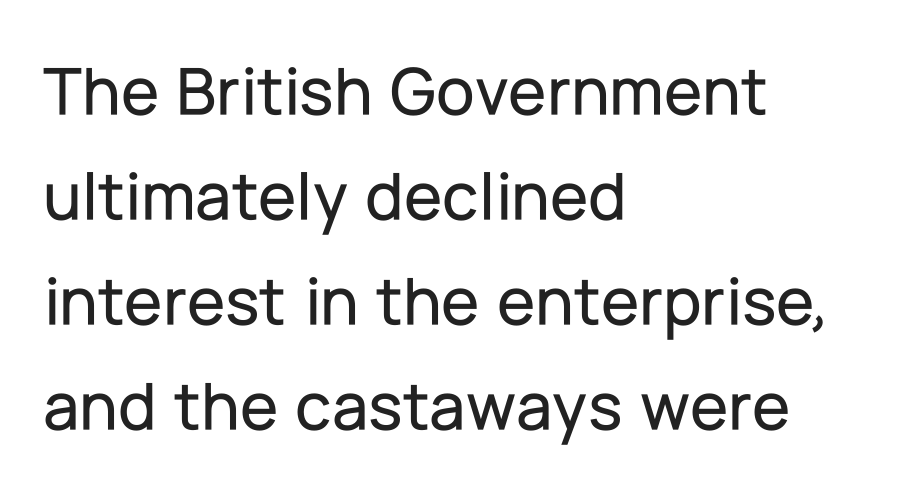
{"serif": "no", "italic": "no", "width": "normal", "stroke_contrast": "low", "x_height": "medium", "monospaced": "no", "underline": "no", "align": "left", "line_spacing": "normal", "line_spacing_ratio": 1.5, "letter_spacing": "normal", "letter_spacing_em": 0.0, "glyph_px": 70}
